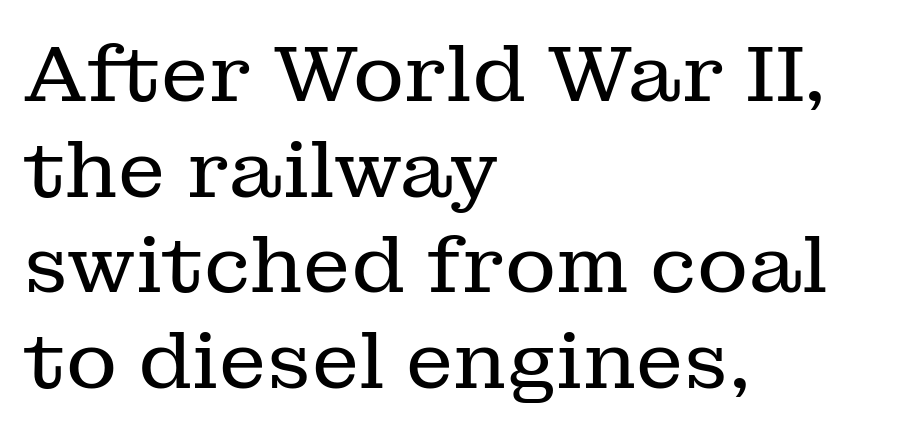
The image shows 79 px regular-weight serif type, upright; set left-aligned, line spacing 1.21x, normal letter spacing, not underlined; low stroke contrast and a medium x-height.
